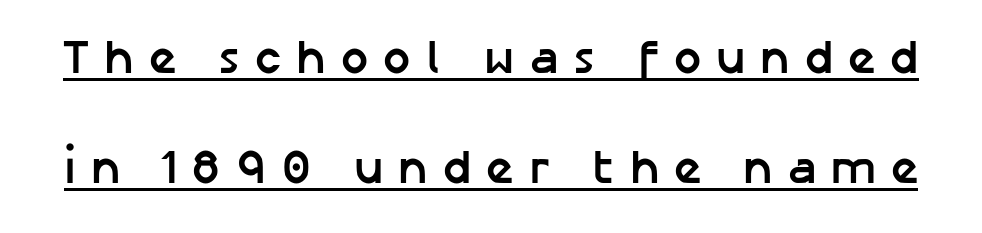
The specimen reads as upright at a glance. Rows of type keep a wide berth in the vertical direction. Each letter keeps its own natural width here, so spacing adapts to shape. These lines carry a lot of weight — the face is fully bold.
